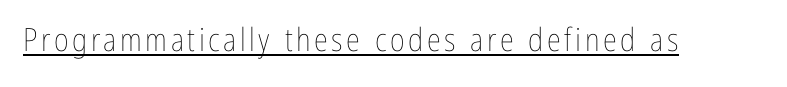
Unlike italic type, these characters show no tilt at all. These characters rest on top of a visible drawn line. The strokes are not fattened; the text isn't bold. Character widths vary here, with narrow letters taking less room than wide ones.
